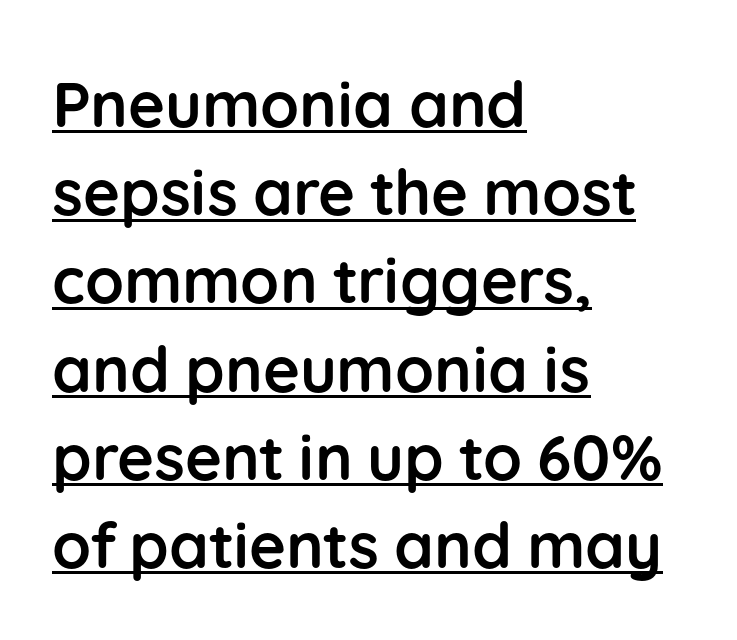
The image shows 63 px semibold sans-serif type, upright; set left-aligned, normal line spacing (1.4x), normal letter spacing, underlined; low stroke contrast and a medium x-height.
